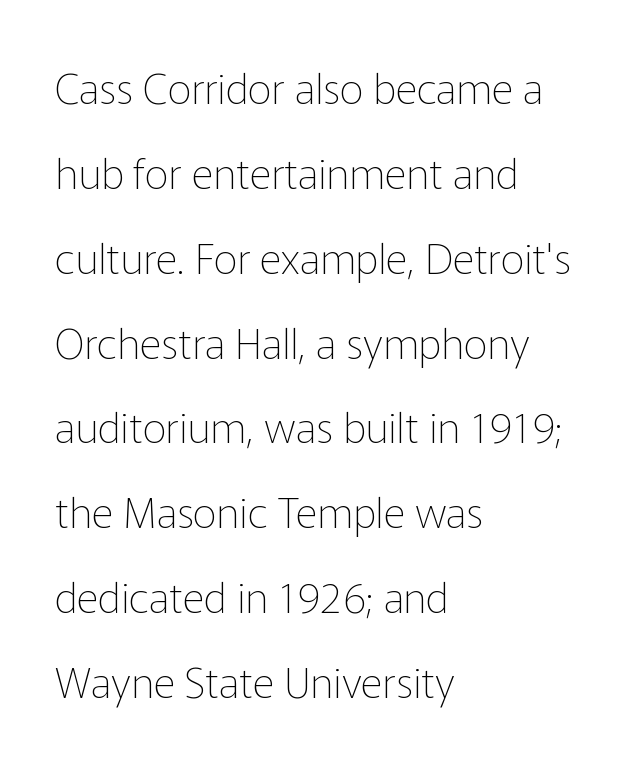
Letter spacing: default. Font category for this specimen: sans-serif. The passage shown stacks its lines with a broad gap. This reads as an unemphasized weight, regular at the heaviest.
